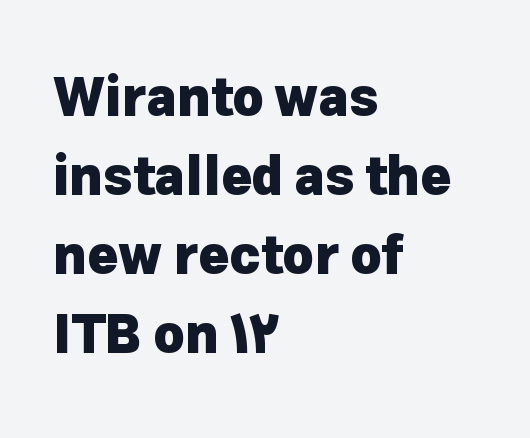
Q: Is the text bold? A: Yes.
Q: Is the text italic (slanted)? A: No, it is upright.
Q: Is the typeface a serif or a sans-serif typeface? A: Sans-serif.
Q: Is the text underlined? A: No.
Q: How is the paragraph aligned? A: Left-aligned.
Q: Is the spacing between letters normal or unusually wide? A: Normal.
Q: Is the spacing between lines tight, normal or loose? A: Normal.
Q: Width (condensed, normal, or wide)? A: Normal.
Q: Stroke contrast? A: Low.
Q: x-height? A: Medium.
Q: Monospaced? A: No.
